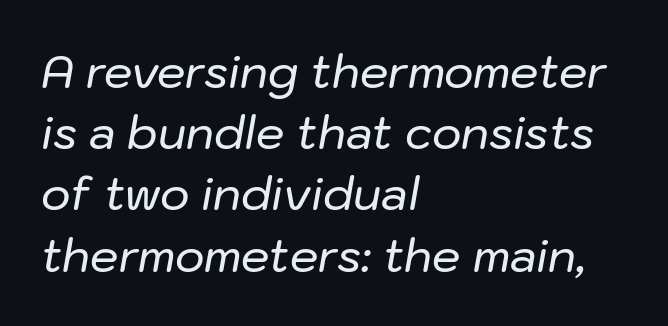
Q: Is the text italic (slanted)? A: Yes, it leans right by about 10 degrees.
Q: Is the text underlined? A: No.
Q: How is the paragraph aligned? A: Left-aligned.
Q: Is the spacing between letters normal or unusually wide? A: Normal.
Q: Is the spacing between lines tight, normal or loose? A: Normal.
Q: Width (condensed, normal, or wide)? A: Normal.
Q: Stroke contrast? A: Low.
Q: x-height? A: Medium.
Q: Monospaced? A: No.
